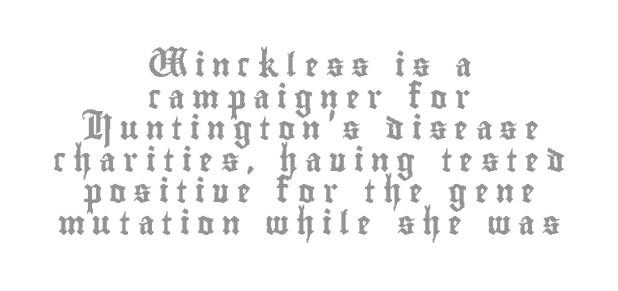
Q: Is the text italic (slanted)? A: No, it is upright.
Q: Is the text underlined? A: No.
Q: How is the paragraph aligned? A: Centered.
Q: Is the spacing between letters normal or unusually wide? A: Unusually wide.
Q: Is the spacing between lines tight, normal or loose? A: Normal.
